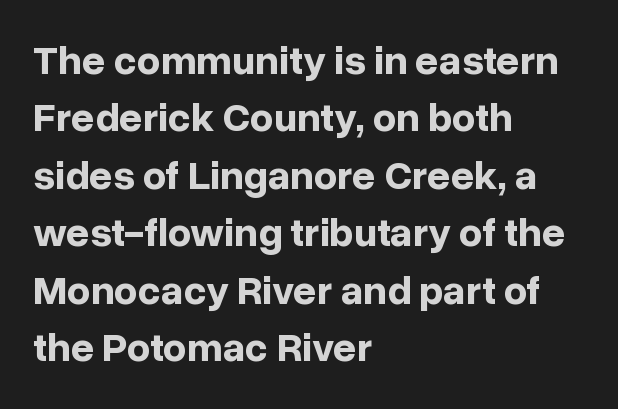
{"serif": "no", "italic": "no", "bold": "yes", "weight": "bold", "width": "normal", "stroke_contrast": "low", "x_height": "medium", "monospaced": "no", "underline": "no", "align": "left", "line_spacing": "normal", "line_spacing_ratio": 1.4, "letter_spacing": "normal", "letter_spacing_em": 0.0, "glyph_px": 41}
